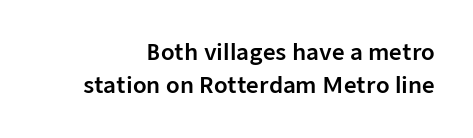
Q: Is the text italic (slanted)? A: No, it is upright.
Q: Is the text underlined? A: No.
Q: Is the spacing between letters normal or unusually wide? A: Normal.
Q: Is the spacing between lines tight, normal or loose? A: Normal.
